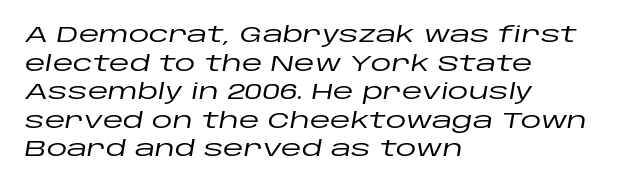
The passage shown leans; its letterforms are oblique. Anything drawn beneath the words? Only blank space. Horizontal bands of white between lines are of average thickness. Notice how the passage keeps a crisp vertical edge on the left only. This rendering leaves character spacing at its baseline value.
